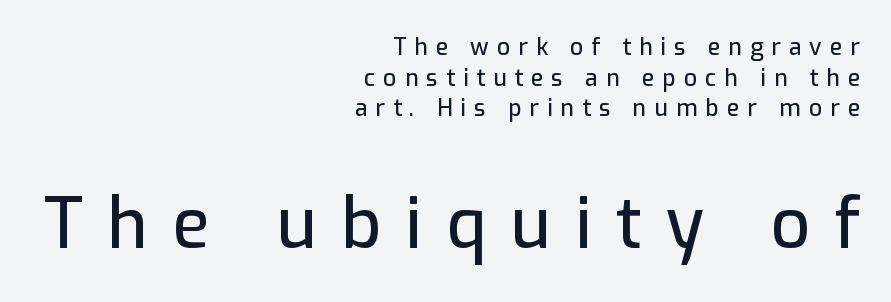
{"serif": "no", "italic": "no", "width": "normal", "stroke_contrast": "low", "x_height": "medium", "monospaced": "no", "underline": "no", "align": "right", "line_spacing": "normal", "line_spacing_ratio": 1.33, "letter_spacing": "wide", "letter_spacing_em": 0.35, "larger_block": "second", "size_ratio": 3.0, "glyph_px": 69}
